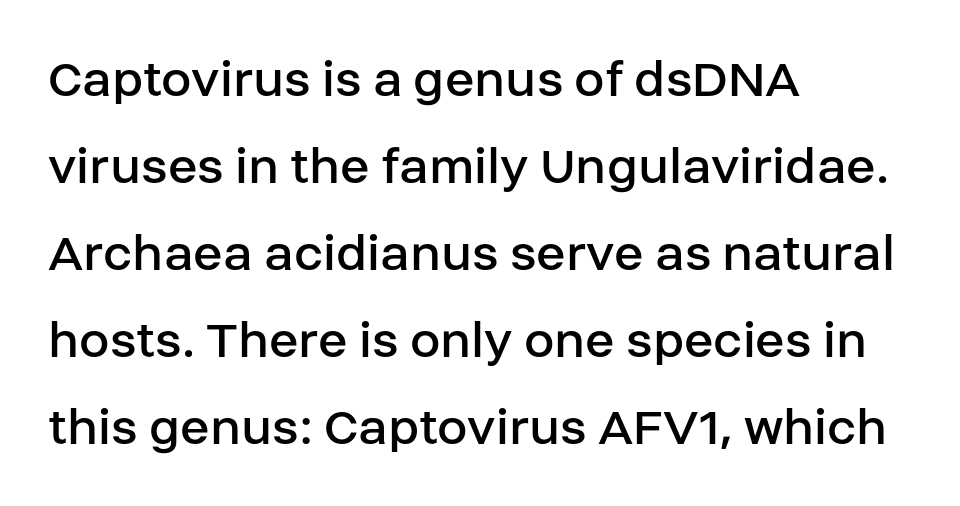
Q: Is the text bold? A: No.
Q: Is the text italic (slanted)? A: No, it is upright.
Q: Is the typeface a serif or a sans-serif typeface? A: Sans-serif.
Q: Is the text underlined? A: No.
Q: How is the paragraph aligned? A: Left-aligned.
Q: Is the spacing between letters normal or unusually wide? A: Normal.
Q: Is the spacing between lines tight, normal or loose? A: Normal.
Q: Width (condensed, normal, or wide)? A: Normal.
Q: Stroke contrast? A: Low.
Q: x-height? A: Large.
Q: Monospaced? A: No.
